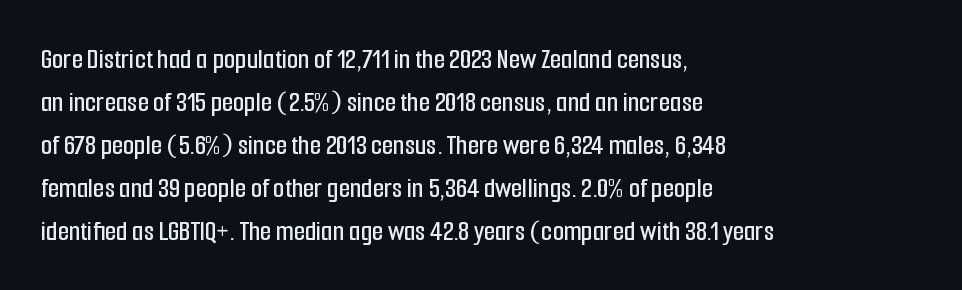
{"serif": "no", "italic": "no", "width": "condensed", "stroke_contrast": "low", "x_height": "medium", "monospaced": "no", "underline": "no", "align": "left", "line_spacing": "normal", "line_spacing_ratio": 1.48, "letter_spacing": "normal", "letter_spacing_em": 0.0, "glyph_px": 29}
